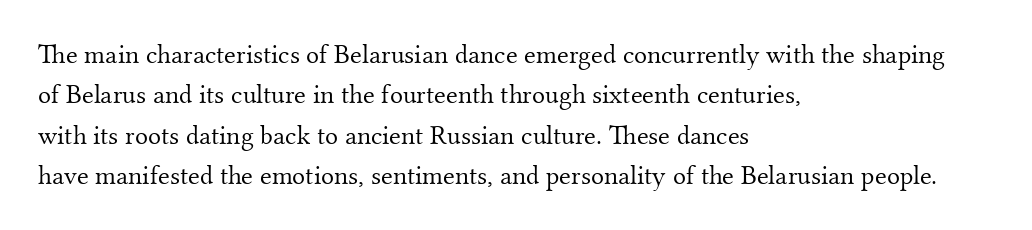
The passage shown stacks its lines at a standard gap. Students, note that the glyphs here touch the page at normal intervals. This reads as an unemphasized weight, regular at the heaviest. Typeset ragged right — the left edge is the straight one. No italicization has been applied; the sample stays upright.
